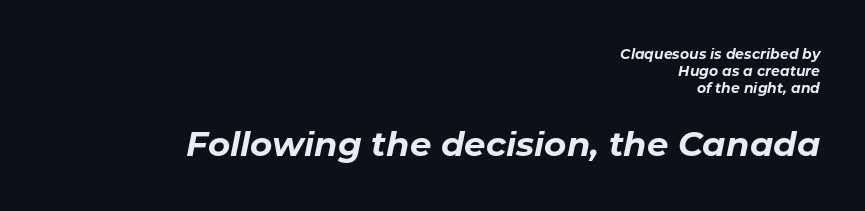
The image shows 34 px bold type, italic (leaning right); set right-aligned, line spacing 1.22x, normal letter spacing, not underlined; the second (bottom) block is 2.43x larger; low stroke contrast and a medium x-height.
